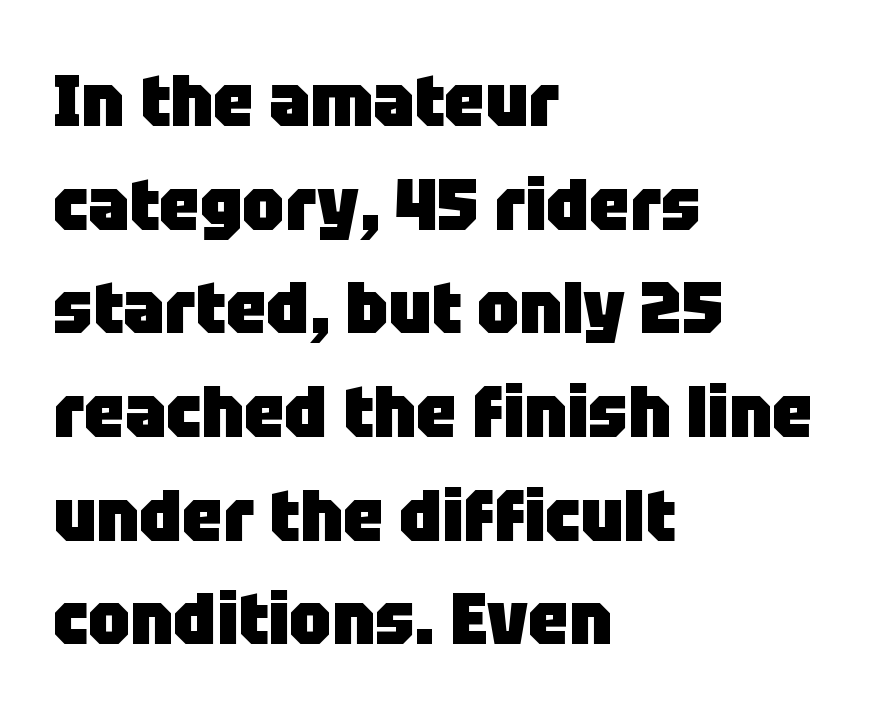
{"serif": "no", "italic": "no", "bold": "yes", "weight": "heavy", "width": "normal", "stroke_contrast": "low", "x_height": "large", "monospaced": "no", "underline": "no", "align": "left", "line_spacing": "normal", "line_spacing_ratio": 1.42, "letter_spacing": "normal", "letter_spacing_em": 0.0, "glyph_px": 73}
